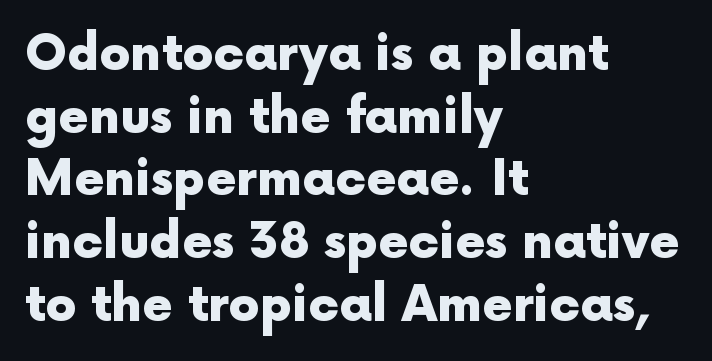
The image shows 49 px heavy sans-serif type, upright; set left-aligned, normal line spacing (1.28x), normal letter spacing, not underlined; a medium x-height.
